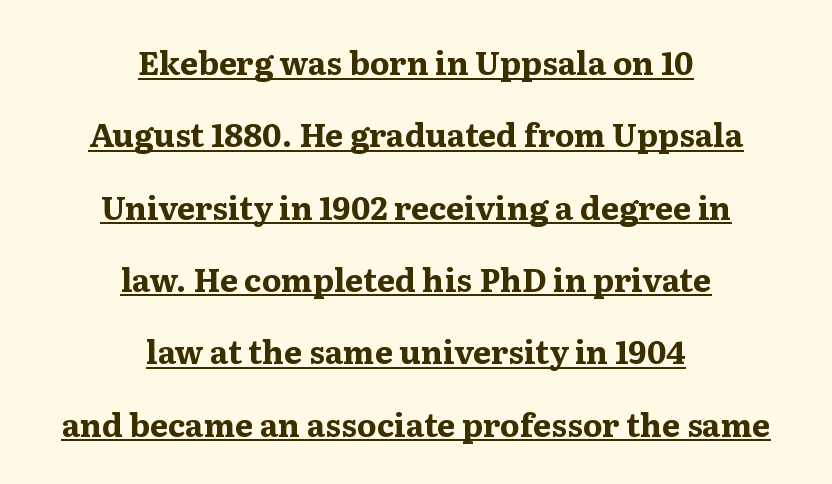
Q: Is the text bold? A: Yes.
Q: Is the text italic (slanted)? A: No, it is upright.
Q: Is the typeface a serif or a sans-serif typeface? A: Serif.
Q: Is the text underlined? A: Yes.
Q: How is the paragraph aligned? A: Centered.
Q: Is the spacing between letters normal or unusually wide? A: Normal.
Q: Is the spacing between lines tight, normal or loose? A: Loose.
Q: Width (condensed, normal, or wide)? A: Wide.
Q: Stroke contrast? A: Medium.
Q: x-height? A: Medium.
Q: Monospaced? A: No.
